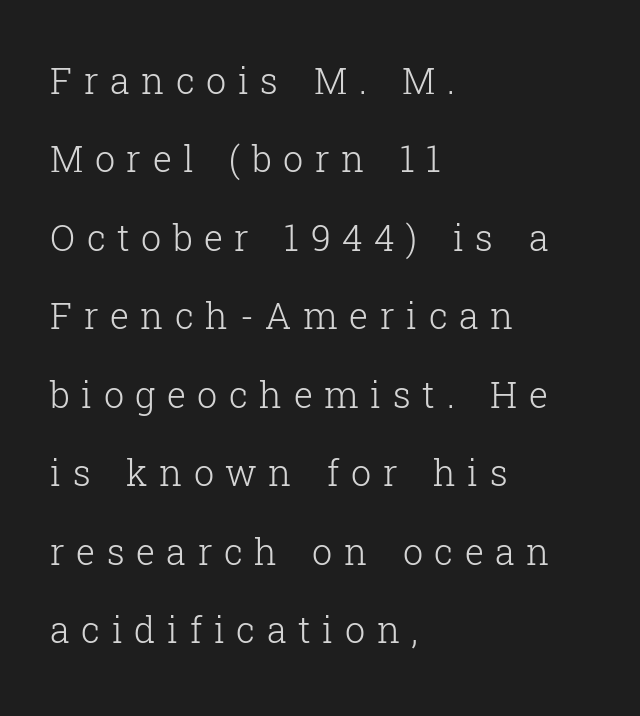
{"serif": "yes", "italic": "no", "bold": "no", "weight": "light", "width": "normal", "stroke_contrast": "low", "x_height": "medium", "monospaced": "no", "underline": "no", "align": "left", "line_spacing": "loose", "line_spacing_ratio": 2.18, "letter_spacing": "wide", "letter_spacing_em": 0.32, "glyph_px": 36}
